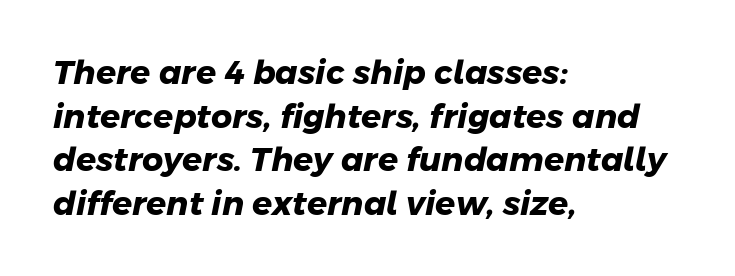
The image shows 33 px heavy sans-serif type; set left-aligned, normal line spacing (1.32x), normal letter spacing, not underlined; low stroke contrast and a medium x-height.
